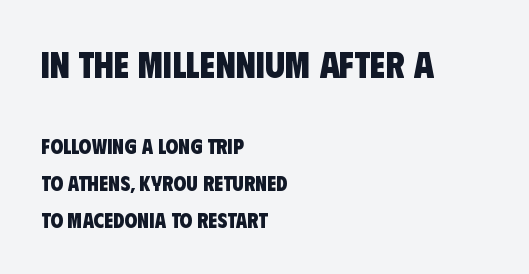
Descenders hang freely into open space. Large over small — that's the arrangement of the two blocks here. Does the type have serifs? No, each stem ends abruptly. Every row of glyphs begins at an identical x-position on the left. The passage shown has conventional tracking throughout. Heft: maximum for text — a bold.
